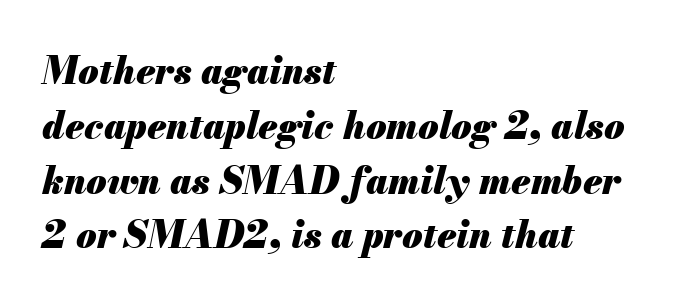
The image shows 37 px heavy type, italic (leaning right); set left-aligned, normal line spacing (1.48x), normal letter spacing, not underlined; medium stroke contrast and a small x-height.
